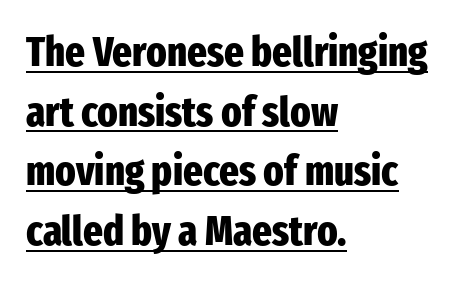
Q: Is the text bold? A: Yes.
Q: Is the text italic (slanted)? A: No, it is upright.
Q: Is the typeface a serif or a sans-serif typeface? A: Sans-serif.
Q: Is the text underlined? A: Yes.
Q: How is the paragraph aligned? A: Left-aligned.
Q: Is the spacing between letters normal or unusually wide? A: Normal.
Q: Is the spacing between lines tight, normal or loose? A: Normal.
Q: Width (condensed, normal, or wide)? A: Condensed.
Q: Stroke contrast? A: Low.
Q: x-height? A: Medium.
Q: Monospaced? A: No.
